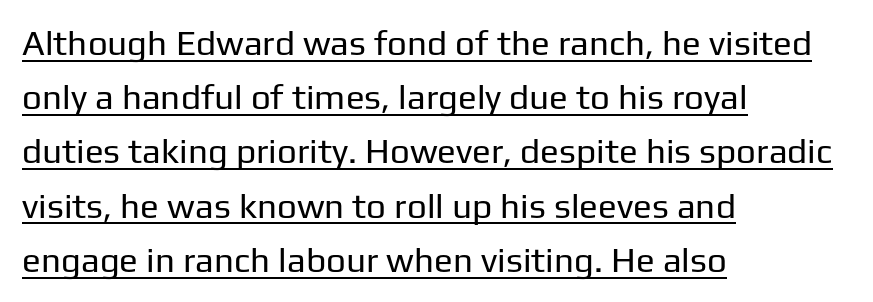
The image shows 35 px regular-weight sans-serif type, upright; set left-aligned, normal line spacing (1.55x), normal letter spacing, underlined; low stroke contrast and a medium x-height.
